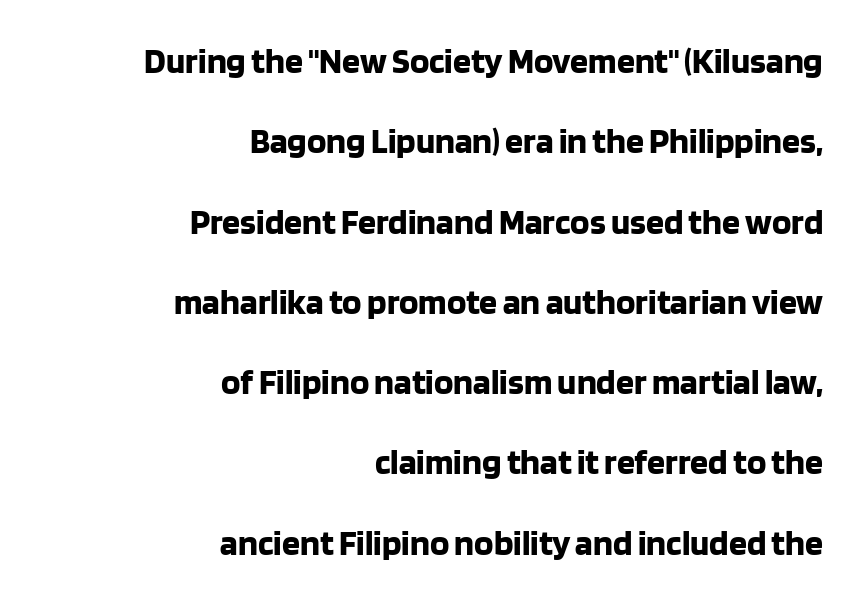
Q: Is the text bold? A: Yes.
Q: Is the text italic (slanted)? A: No, it is upright.
Q: Is the typeface a serif or a sans-serif typeface? A: Sans-serif.
Q: Is the text underlined? A: No.
Q: How is the paragraph aligned? A: Right-aligned.
Q: Is the spacing between letters normal or unusually wide? A: Normal.
Q: Is the spacing between lines tight, normal or loose? A: Loose.
Q: Width (condensed, normal, or wide)? A: Normal.
Q: Stroke contrast? A: Low.
Q: x-height? A: Large.
Q: Monospaced? A: No.
